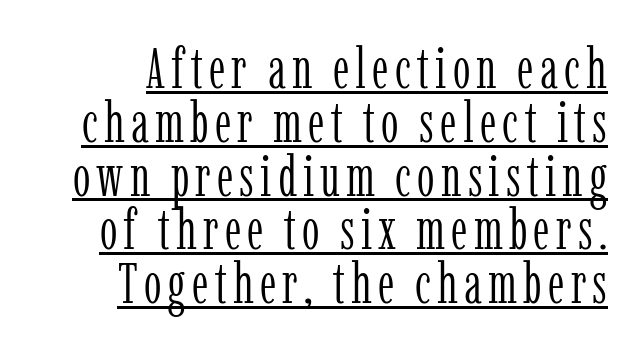
{"serif": "yes", "italic": "no", "bold": "no", "weight": "light", "width": "condensed", "stroke_contrast": "low", "x_height": "medium", "monospaced": "no", "underline": "yes", "line_spacing": "tight", "line_spacing_ratio": 0.96, "glyph_px": 56}
